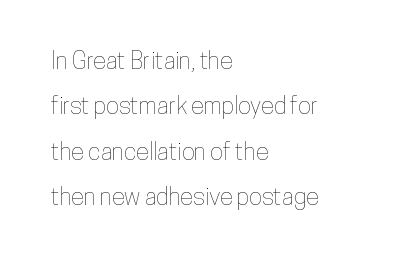
Here the glyphs are tracked normally, forming tight word shapes. You can tell it's not italic because the verticals are truly vertical. The strip under each line holds only bare page. Does the copy run flush right? No — it runs flush left.
